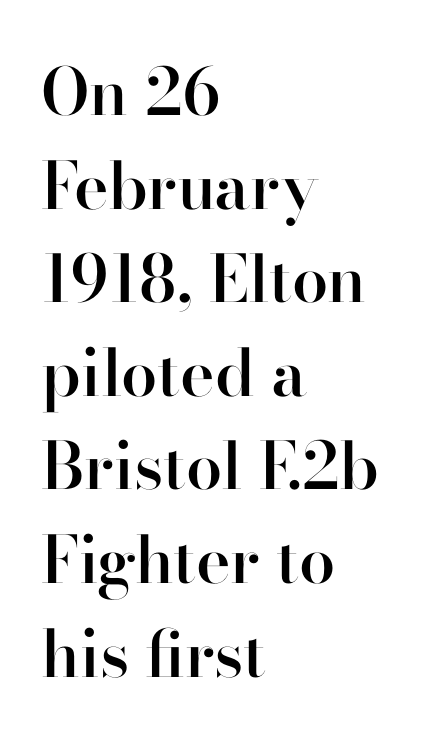
Q: Is the text bold? A: Semi-bold.
Q: Is the text italic (slanted)? A: No, it is upright.
Q: Is the typeface a serif or a sans-serif typeface? A: Serif.
Q: Is the text underlined? A: No.
Q: How is the paragraph aligned? A: Left-aligned.
Q: Is the spacing between letters normal or unusually wide? A: Normal.
Q: Is the spacing between lines tight, normal or loose? A: Normal.
Q: Width (condensed, normal, or wide)? A: Normal.
Q: Stroke contrast? A: High.
Q: x-height? A: Small.
Q: Monospaced? A: No.
